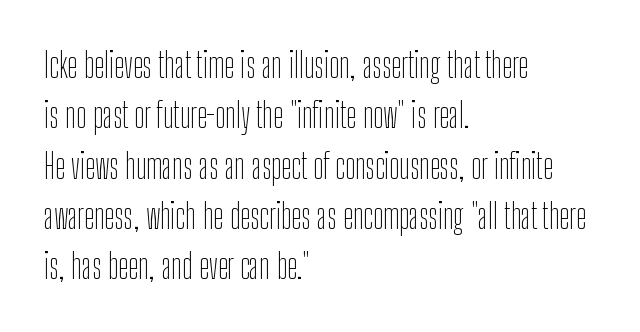
{"serif": "no", "italic": "no", "bold": "no", "weight": "thin", "width": "condensed", "stroke_contrast": "low", "x_height": "medium", "monospaced": "no", "underline": "no", "align": "left", "line_spacing": "normal", "line_spacing_ratio": 1.48, "letter_spacing": "normal", "letter_spacing_em": 0.0, "glyph_px": 34}
